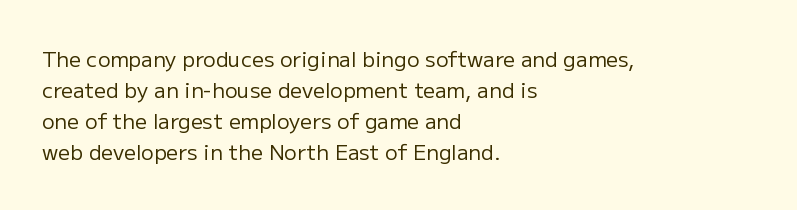
The image shows 21 px text type, upright; set left-aligned, normal line spacing (1.48x), normal letter spacing, not underlined.
